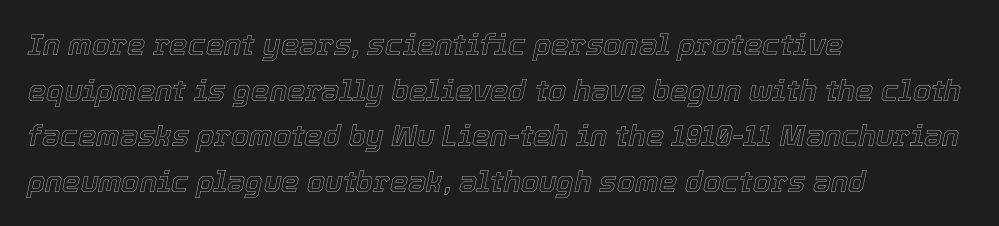
The image shows 29 px text type, italic (leaning right); set left-aligned, normal line spacing (1.57x), normal letter spacing, not underlined; a medium x-height.
